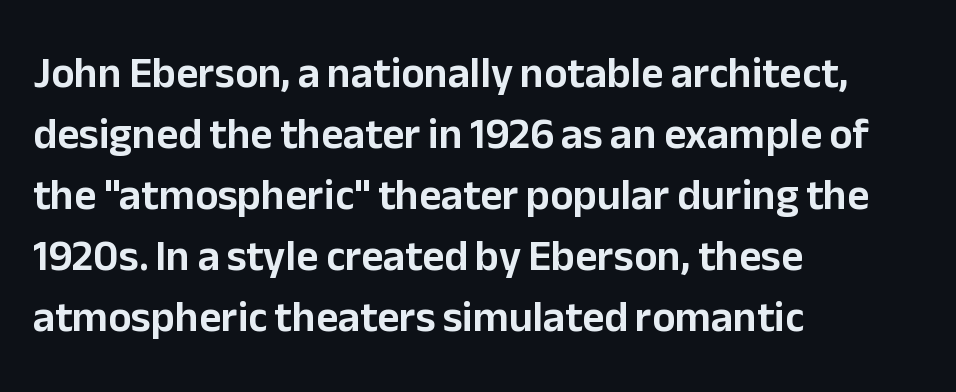
{"serif": "no", "italic": "no", "width": "normal", "stroke_contrast": "low", "x_height": "medium", "monospaced": "no", "underline": "no", "align": "left", "line_spacing": "normal", "line_spacing_ratio": 1.42, "letter_spacing": "normal", "letter_spacing_em": 0.0, "glyph_px": 43}
